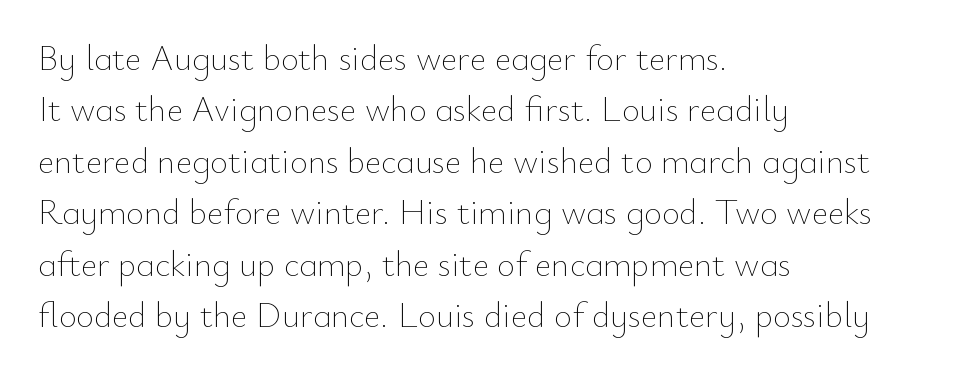
Q: Is the text bold? A: No.
Q: Is the text italic (slanted)? A: No, it is upright.
Q: Is the text underlined? A: No.
Q: How is the paragraph aligned? A: Left-aligned.
Q: Is the spacing between letters normal or unusually wide? A: Normal.
Q: Is the spacing between lines tight, normal or loose? A: Normal.
Q: Width (condensed, normal, or wide)? A: Normal.
Q: Stroke contrast? A: Low.
Q: x-height? A: Small.
Q: Monospaced? A: No.
